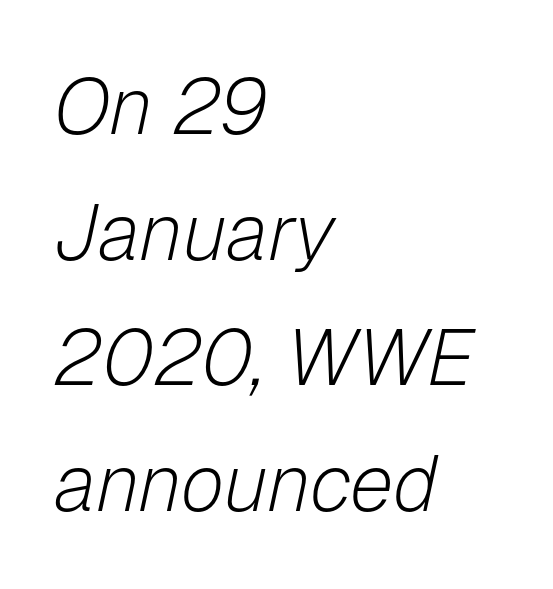
The lines in this sample share a left origin and differ only in where they stop. Check the space under the baseline: it is left empty. Is this a heavy cut? Hardly; it is regular or lighter. A normal amount of white space separates one row of letters from the next. Style check: oblique.
